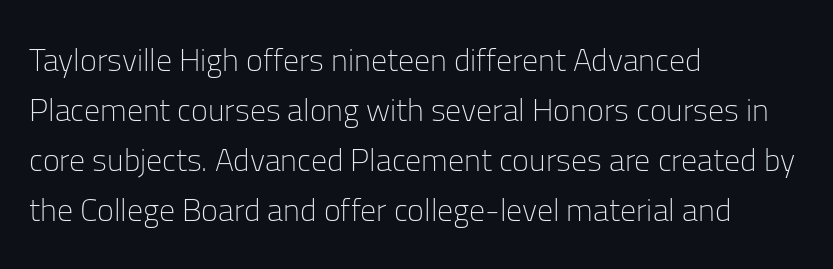
The image shows 32 px light sans-serif type, upright; set left-aligned, normal line spacing (1.56x), normal letter spacing, not underlined; low stroke contrast and a medium x-height.
